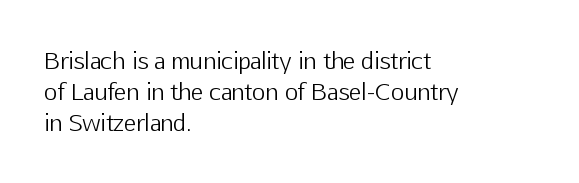
The image shows 23 px text type, upright; set left-aligned, normal line spacing (1.35x), normal letter spacing, not underlined.
